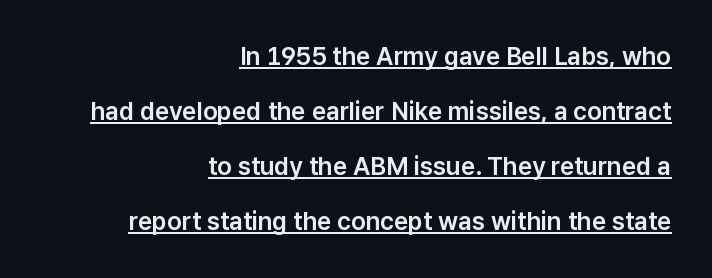
The image shows 25 px text type, upright; set right-aligned, loose line spacing (2.2x), normal letter spacing, underlined.
